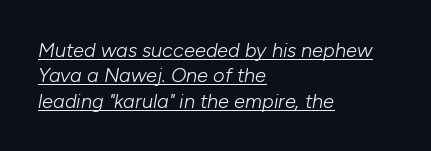
Students, note that the glyphs here touch the page at normal intervals. A typesetter would mark this as italic. The text block is weighted toward the left margin, trailing off unevenly rightward. These lines sit exactly where default settings would place them. Think standard paragraph weight, or any step lighter than that.
